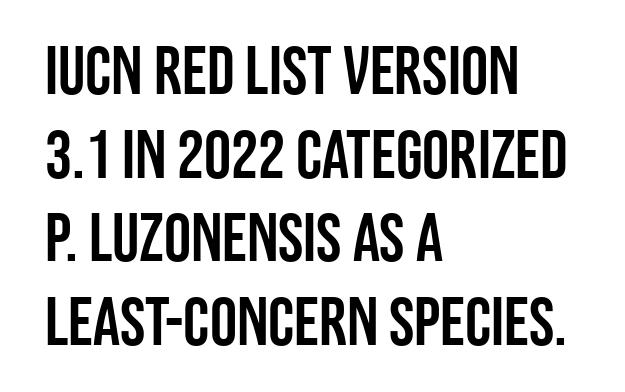
Q: Is the text italic (slanted)? A: No, it is upright.
Q: Is the typeface a serif or a sans-serif typeface? A: Sans-serif.
Q: Is the text underlined? A: No.
Q: How is the paragraph aligned? A: Left-aligned.
Q: Is the spacing between letters normal or unusually wide? A: Normal.
Q: Width (condensed, normal, or wide)? A: Condensed.
Q: Stroke contrast? A: Low.
Q: x-height? A: Large.
Q: Monospaced? A: No.
